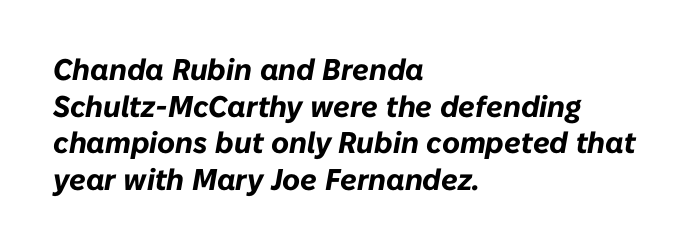
The image shows 30 px bold type, italic (leaning right); set left-aligned, line spacing 1.22x, normal letter spacing, not underlined; low stroke contrast and a medium x-height.
